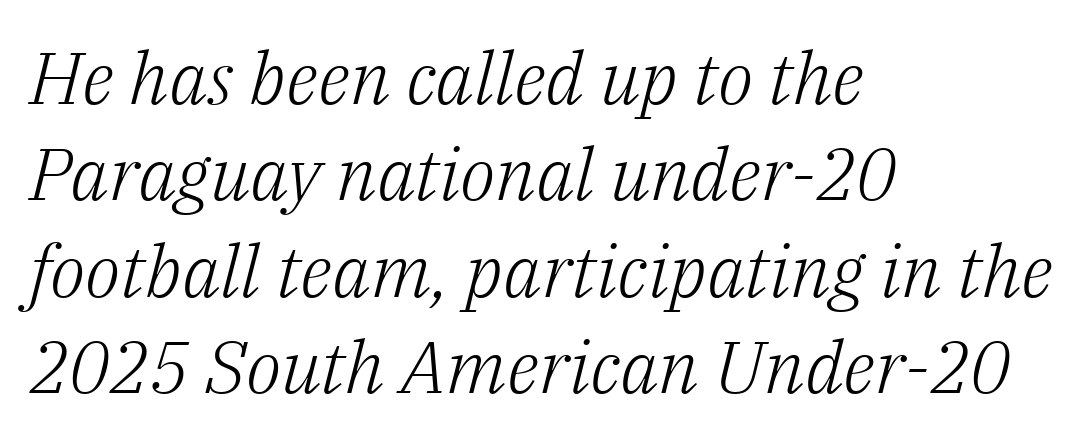
Q: Is the text bold? A: No.
Q: Is the text italic (slanted)? A: Yes, it leans right by about 14 degrees.
Q: Is the typeface a serif or a sans-serif typeface? A: Serif.
Q: Is the text underlined? A: No.
Q: How is the paragraph aligned? A: Left-aligned.
Q: Is the spacing between letters normal or unusually wide? A: Normal.
Q: Is the spacing between lines tight, normal or loose? A: Normal.
Q: Width (condensed, normal, or wide)? A: Normal.
Q: Stroke contrast? A: Low.
Q: x-height? A: Medium.
Q: Monospaced? A: No.
